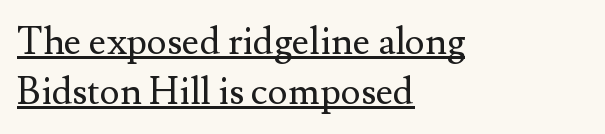
{"serif": "yes", "italic": "no", "bold": "no", "weight": "regular", "width": "normal", "stroke_contrast": "medium", "x_height": "small", "monospaced": "no", "underline": "yes", "align": "left", "line_spacing": "normal", "line_spacing_ratio": 1.31, "letter_spacing": "normal", "letter_spacing_em": 0.0, "glyph_px": 38}
